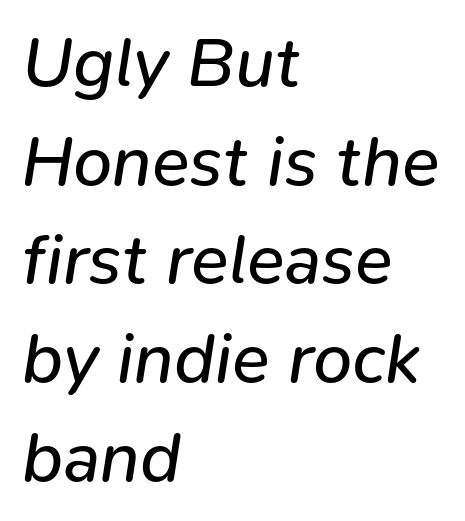
The image shows 70 px regular-weight type, italic (leaning right); set left-aligned, normal line spacing (1.41x), normal letter spacing, not underlined; low stroke contrast and a medium x-height.
